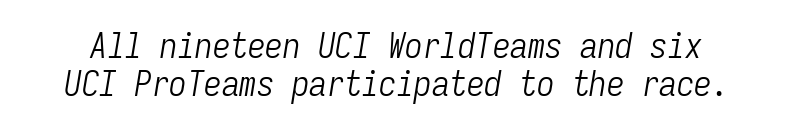
{"italic": "yes", "lean": "right", "slant_degrees": 9, "bold": "no", "weight": "light", "width": "condensed", "stroke_contrast": "low", "x_height": "medium", "monospaced": "yes", "underline": "no", "line_spacing": "tight", "line_spacing_ratio": 1.09, "letter_spacing": "normal", "letter_spacing_em": 0.0, "glyph_px": 35}
